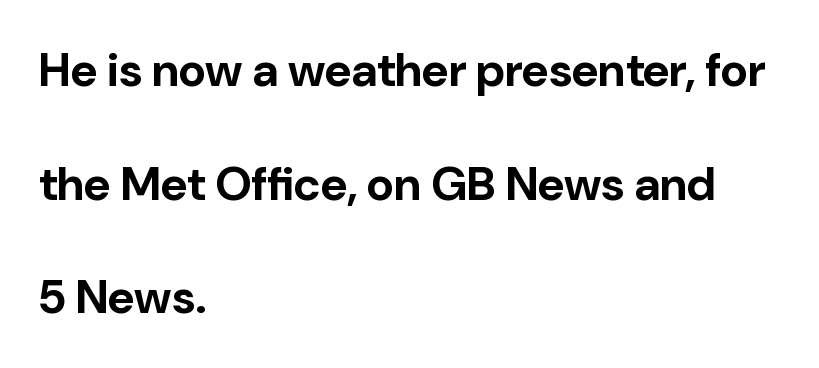
{"serif": "no", "italic": "no", "bold": "yes", "weight": "bold", "width": "normal", "stroke_contrast": "low", "x_height": "medium", "monospaced": "no", "underline": "no", "align": "left", "line_spacing": "loose", "line_spacing_ratio": 2.42, "letter_spacing": "normal", "letter_spacing_em": 0.0, "glyph_px": 47}
